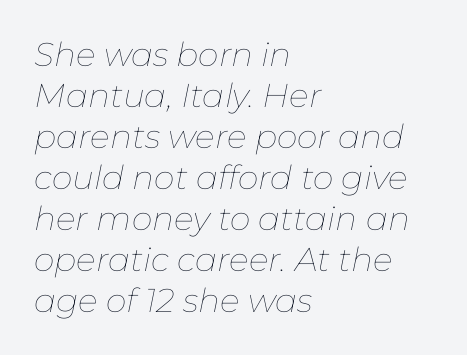
Italic: yes, the glyphs are oblique. The passage shown has conventional tracking throughout. The ragged edge is on the right, which tells us the setting is flush left. The face used here is proportionally spaced, like ordinary book or web type. Check under the words: just untouched page.
